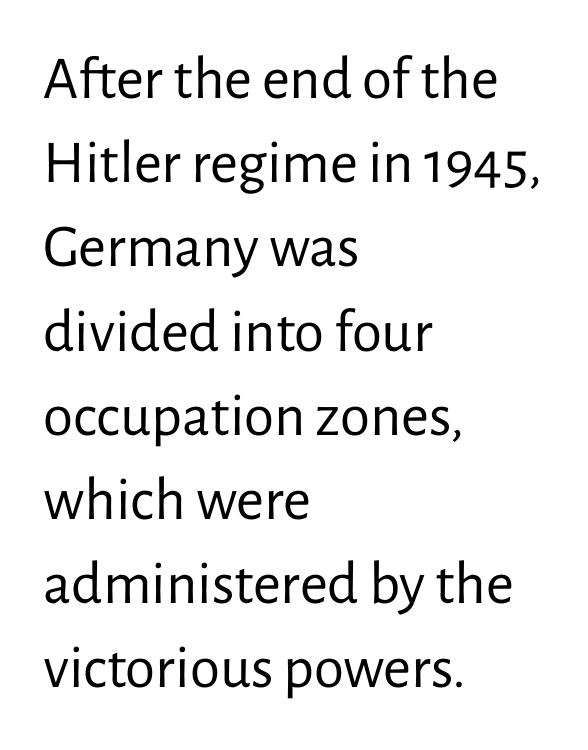
The image shows 61 px regular-weight sans-serif type, upright; set left-aligned, normal line spacing (1.38x), normal letter spacing, not underlined; low stroke contrast and a medium x-height.
